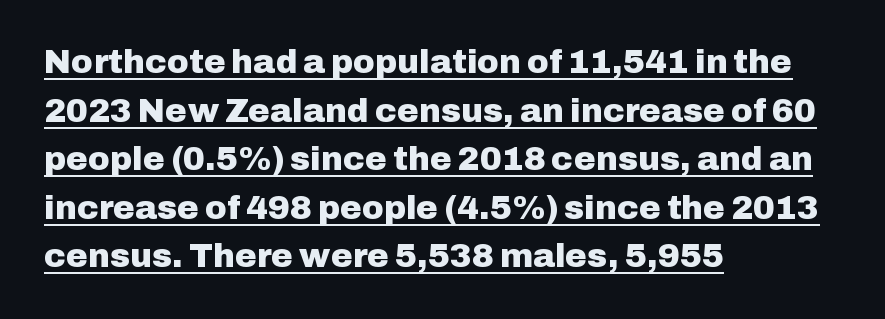
{"serif": "no", "italic": "no", "bold": "yes", "weight": "heavy", "width": "normal", "stroke_contrast": "low", "x_height": "medium", "monospaced": "no", "underline": "yes", "align": "left", "line_spacing": "normal", "line_spacing_ratio": 1.47, "letter_spacing": "normal", "letter_spacing_em": 0.0, "glyph_px": 33}
